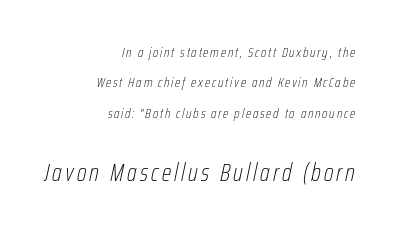
The image shows 25 px text type, italic (leaning right); set right-aligned, loose line spacing (2.17x), not underlined; the second (bottom) block is 1.79x larger.
